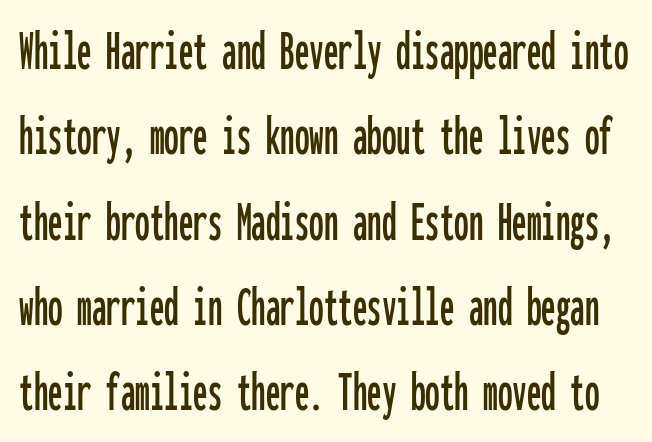
Q: Is the text italic (slanted)? A: No, it is upright.
Q: Is the typeface a serif or a sans-serif typeface? A: Sans-serif.
Q: Is the text underlined? A: No.
Q: Is the spacing between letters normal or unusually wide? A: Normal.
Q: Is the spacing between lines tight, normal or loose? A: Normal.
Q: Width (condensed, normal, or wide)? A: Condensed.
Q: Stroke contrast? A: Low.
Q: x-height? A: Medium.
Q: Monospaced? A: Yes.
